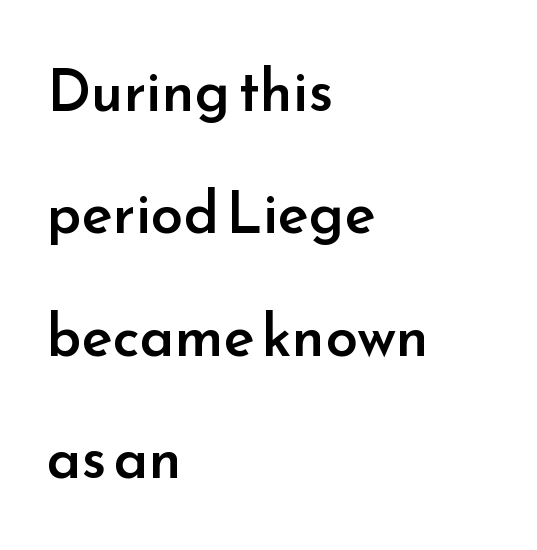
{"serif": "no", "italic": "no", "bold": "semi", "weight": "semibold", "width": "normal", "stroke_contrast": "low", "x_height": "small", "monospaced": "no", "underline": "no", "align": "left", "line_spacing": "loose", "line_spacing_ratio": 2.11, "letter_spacing": "normal", "letter_spacing_em": 0.0, "glyph_px": 58}
